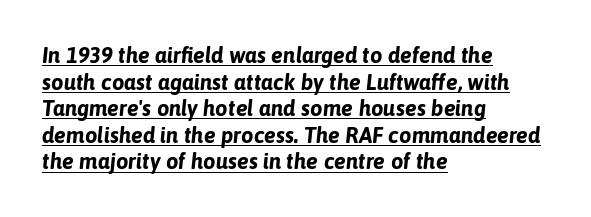
The image shows 22 px bold type, italic (leaning right); set left-aligned, line spacing 1.21x, normal letter spacing, underlined.
